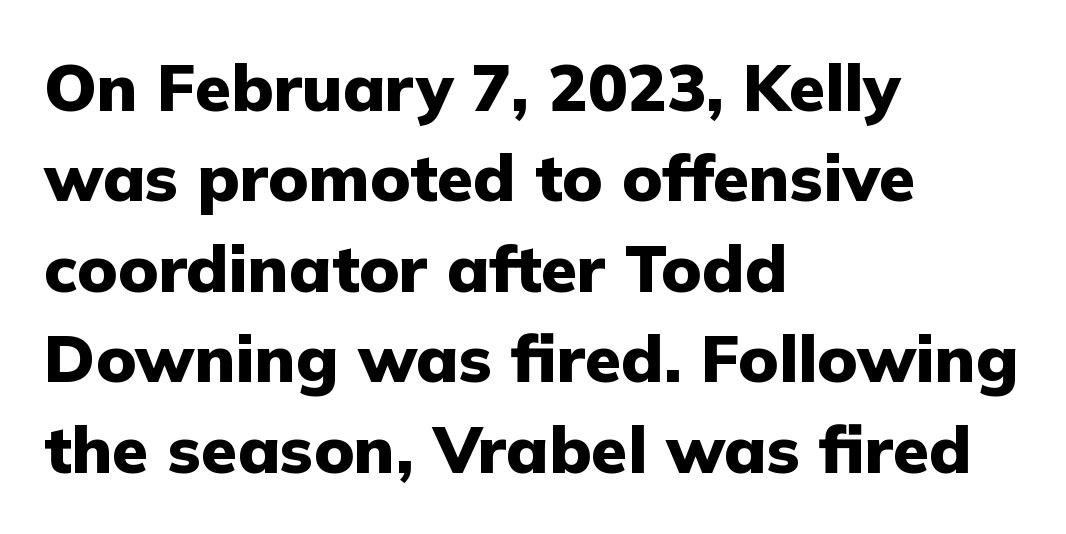
Q: Is the text bold? A: Yes.
Q: Is the text italic (slanted)? A: No, it is upright.
Q: Is the typeface a serif or a sans-serif typeface? A: Sans-serif.
Q: Is the text underlined? A: No.
Q: How is the paragraph aligned? A: Left-aligned.
Q: Is the spacing between letters normal or unusually wide? A: Normal.
Q: Is the spacing between lines tight, normal or loose? A: Normal.
Q: Width (condensed, normal, or wide)? A: Normal.
Q: Stroke contrast? A: Low.
Q: x-height? A: Medium.
Q: Monospaced? A: No.
